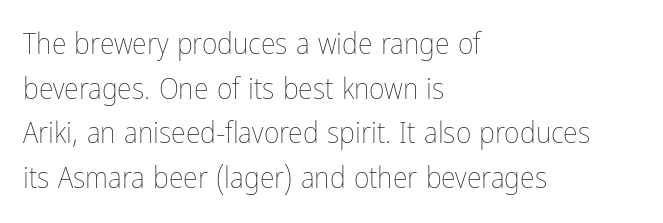
Q: Is the text bold? A: No.
Q: Is the text italic (slanted)? A: No, it is upright.
Q: Is the text underlined? A: No.
Q: How is the paragraph aligned? A: Left-aligned.
Q: Is the spacing between letters normal or unusually wide? A: Normal.
Q: Is the spacing between lines tight, normal or loose? A: Normal.
Q: Width (condensed, normal, or wide)? A: Condensed.
Q: Stroke contrast? A: Low.
Q: x-height? A: Medium.
Q: Monospaced? A: No.
